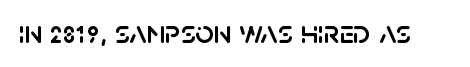
Letter spacing: default. A roman cut, with each character standing at attention. The gap between lines stays unmarked. The letters carry no serifs — their stems end cleanly without finishing strokes. Spacing verdict: proportional, widths tailored to each character.
